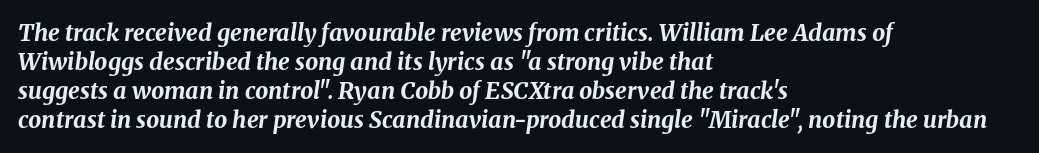
Anything drawn beneath the words? Only blank space. Honestly, the row spacing looks completely unremarkable. Slanted lettering throughout. Leftover space on each line is placed entirely after the last word. Here the glyphs are tracked normally, forming tight word shapes. A full-strength bold gives these letters their thick strokes.
